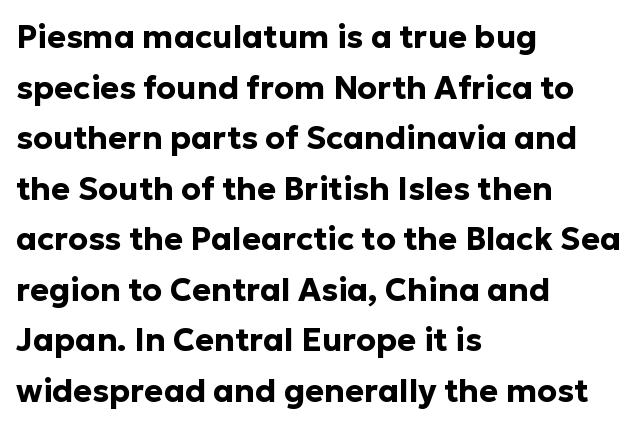
Notice how thick the strokes are: this is what a full bold looks like. The typeface chosen for these lines omits serifs. This sample has the flowing, uneven cadence of proportional lettering. The lines in this sample share a left origin and differ only in where they stop. These lines keep a tight, regular rhythm from letter to letter.
